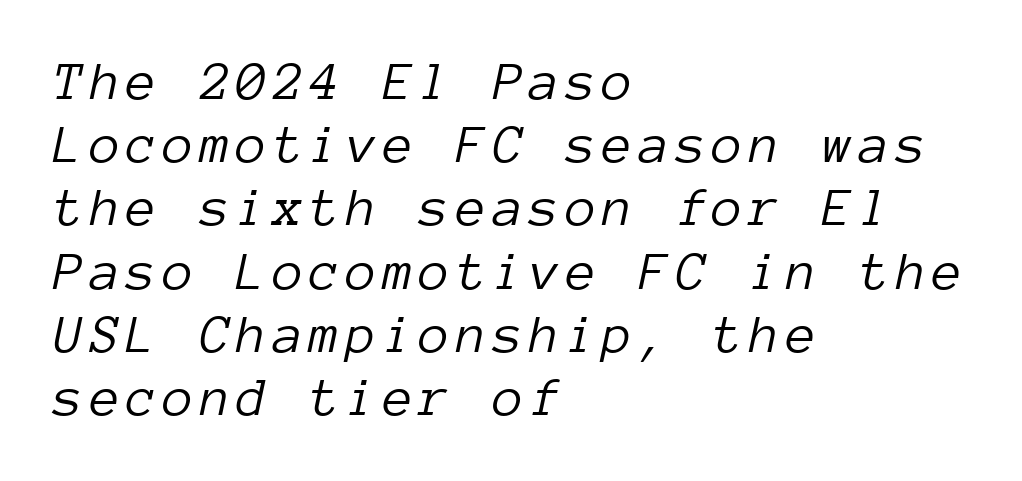
Q: Is the text bold? A: No.
Q: Is the text italic (slanted)? A: Yes, it leans right by about 12 degrees.
Q: Is the text underlined? A: No.
Q: How is the paragraph aligned? A: Left-aligned.
Q: Is the spacing between lines tight, normal or loose? A: Tight.
Q: Width (condensed, normal, or wide)? A: Normal.
Q: Stroke contrast? A: Low.
Q: x-height? A: Medium.
Q: Monospaced? A: Yes.
